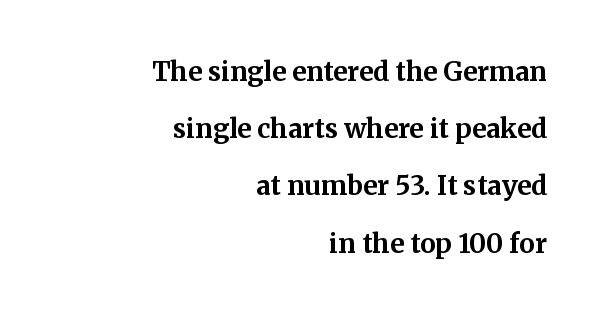
{"italic": "no", "bold": "yes", "underline": "no", "align": "right", "line_spacing": "loose", "line_spacing_ratio": 2.2, "letter_spacing": "normal", "letter_spacing_em": 0.0, "glyph_px": 26}
